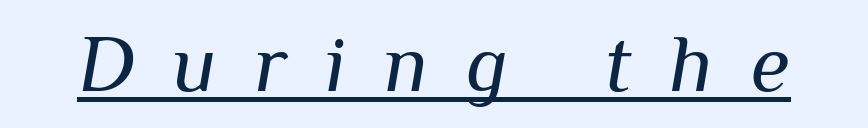
Q: Is the text bold? A: No.
Q: Is the text italic (slanted)? A: Yes, it leans right by about 10 degrees.
Q: Is the text underlined? A: Yes.
Q: Is the spacing between letters normal or unusually wide? A: Unusually wide.
Q: Width (condensed, normal, or wide)? A: Normal.
Q: Stroke contrast? A: Medium.
Q: x-height? A: Medium.
Q: Monospaced? A: No.
